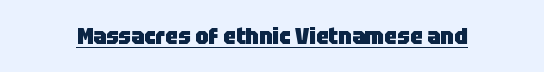
Q: Is the text bold? A: Yes.
Q: Is the text italic (slanted)? A: No, it is upright.
Q: Is the text underlined? A: Yes.
Q: Is the spacing between letters normal or unusually wide? A: Normal.
